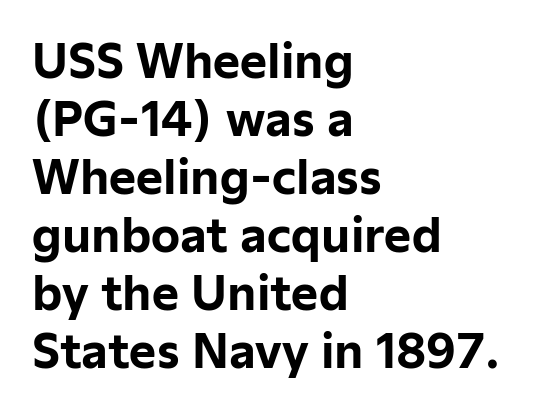
The image shows 46 px bold sans-serif type, upright; set left-aligned, normal line spacing (1.26x), normal letter spacing, not underlined; low stroke contrast and a medium x-height.
